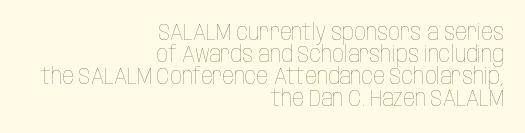
{"italic": "no", "bold": "no", "underline": "no", "align": "right", "line_spacing": "tight", "line_spacing_ratio": 0.95, "letter_spacing": "normal", "letter_spacing_em": 0.0, "glyph_px": 23}
